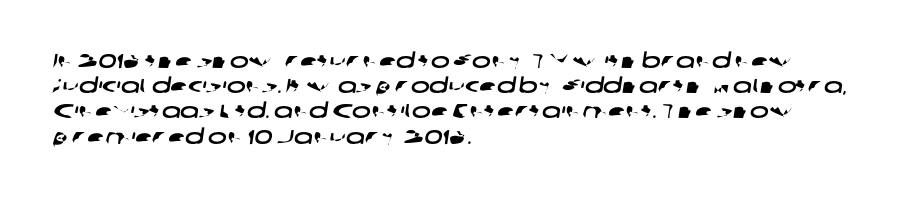
The image shows 20 px text type; set left-aligned, normal line spacing (1.26x), normal letter spacing, not underlined.
